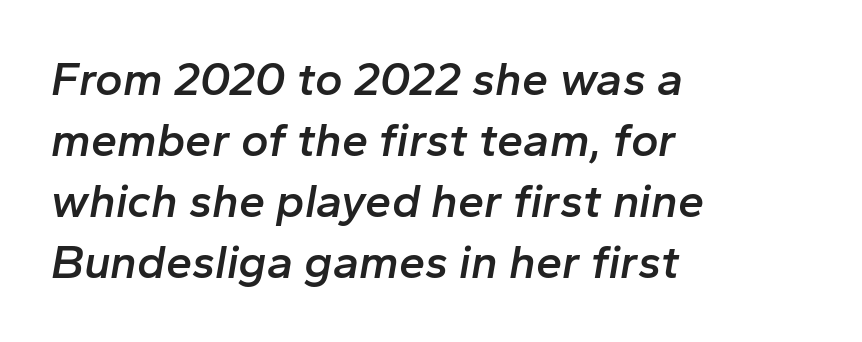
Set as a demibold, roughly 600 on the weight scale. The designer left line spacing at the default. Where is the straight margin? On the left. Here the designer chose a conventional face with non-uniform glyph widths. Descenders hang freely into open space.
